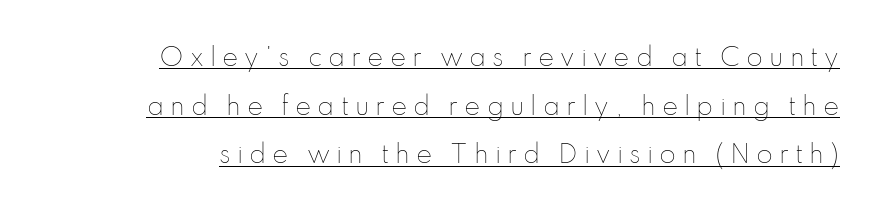
The image shows 24 px text type, upright; set loose line spacing (2.03x), unusually wide letter spacing (+0.25 em), underlined.
